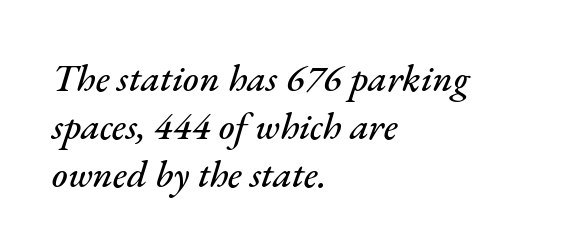
{"italic": "yes", "lean": "right", "slant_degrees": 17, "width": "normal", "stroke_contrast": "medium", "x_height": "small", "monospaced": "no", "underline": "no", "align": "left", "line_spacing": "normal", "line_spacing_ratio": 1.26, "letter_spacing": "normal", "letter_spacing_em": 0.0, "glyph_px": 38}
